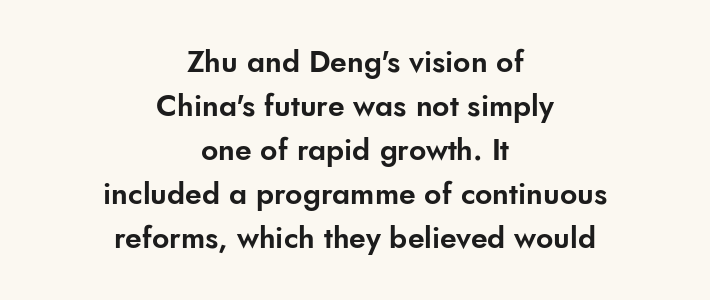
{"serif": "no", "italic": "no", "width": "normal", "stroke_contrast": "low", "x_height": "small", "monospaced": "no", "underline": "no", "align": "center", "line_spacing": "normal", "line_spacing_ratio": 1.47, "letter_spacing": "normal", "letter_spacing_em": 0.0, "glyph_px": 30}
